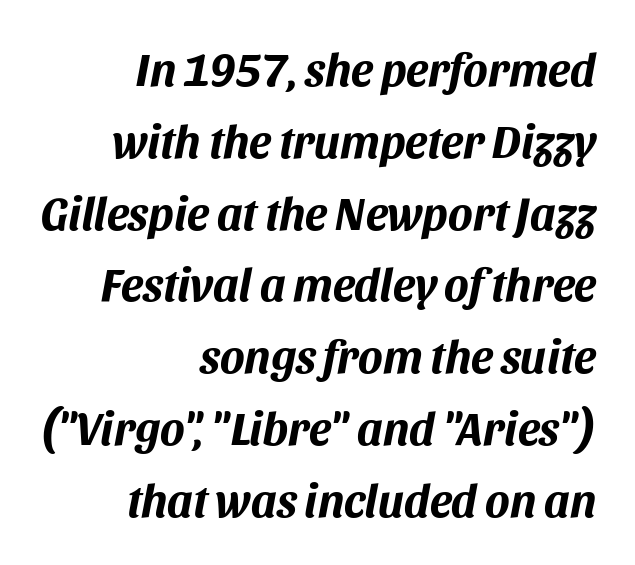
{"italic": "yes", "lean": "right", "slant_degrees": 11, "bold": "yes", "weight": "bold", "width": "normal", "stroke_contrast": "medium", "x_height": "large", "monospaced": "no", "underline": "no", "align": "right", "line_spacing": "normal", "line_spacing_ratio": 1.56, "letter_spacing": "normal", "letter_spacing_em": 0.0, "glyph_px": 46}
